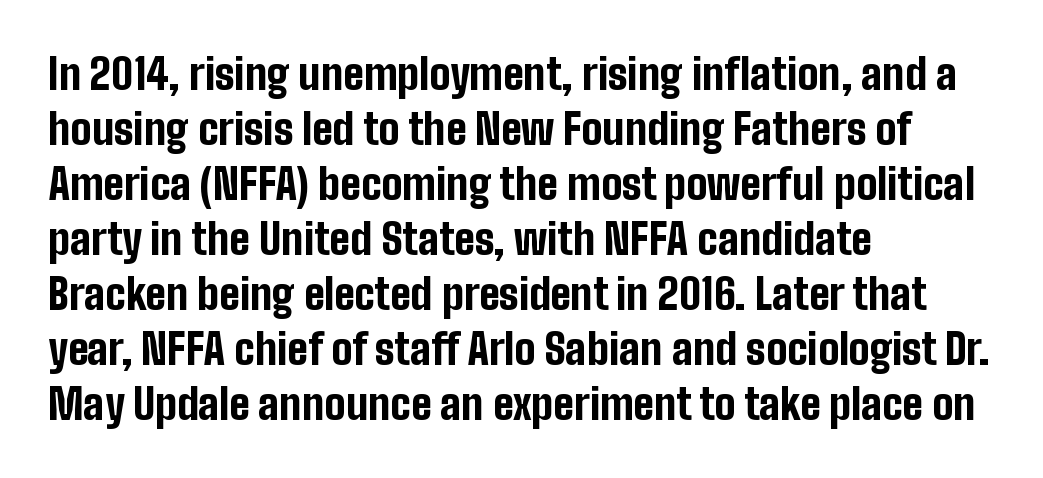
{"serif": "no", "italic": "no", "bold": "yes", "weight": "bold", "width": "condensed", "stroke_contrast": "low", "x_height": "medium", "monospaced": "no", "underline": "no", "align": "left", "line_spacing": "normal", "line_spacing_ratio": 1.31, "letter_spacing": "normal", "letter_spacing_em": 0.0, "glyph_px": 42}
